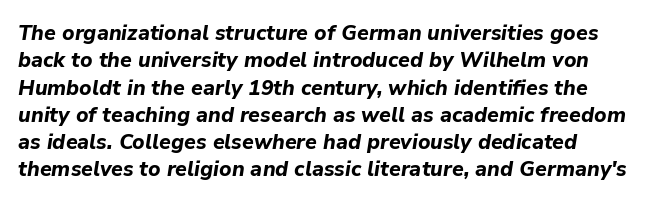
Q: Is the text bold? A: Yes.
Q: Is the text italic (slanted)? A: Yes, it leans right by about 9 degrees.
Q: Is the text underlined? A: No.
Q: How is the paragraph aligned? A: Left-aligned.
Q: Is the spacing between letters normal or unusually wide? A: Normal.
Q: Is the spacing between lines tight, normal or loose? A: Normal.
